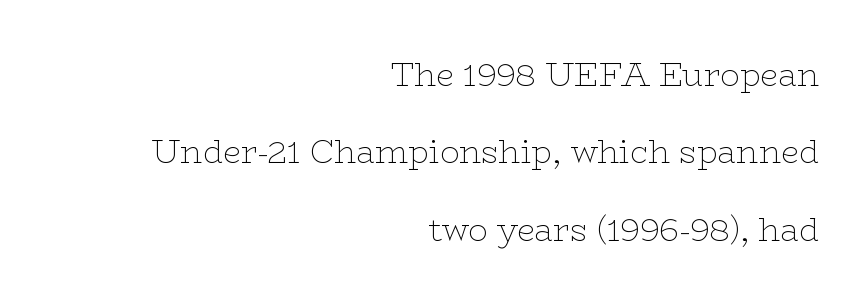
{"serif": "yes", "italic": "no", "bold": "no", "weight": "thin", "width": "wide", "stroke_contrast": "low", "x_height": "medium", "monospaced": "no", "underline": "no", "align": "right", "line_spacing": "loose", "line_spacing_ratio": 2.42, "letter_spacing": "normal", "letter_spacing_em": 0.0, "glyph_px": 32}
